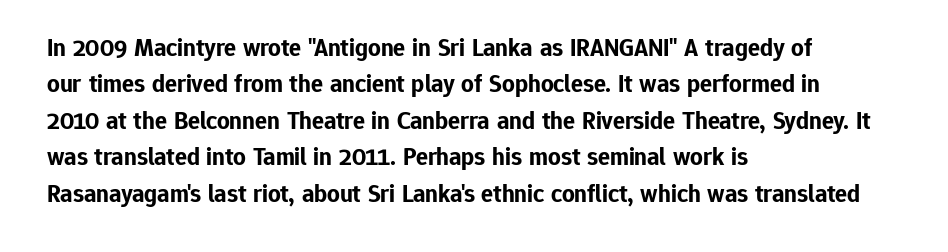
Q: Is the text bold? A: Yes.
Q: Is the text italic (slanted)? A: No, it is upright.
Q: Is the text underlined? A: No.
Q: How is the paragraph aligned? A: Left-aligned.
Q: Is the spacing between letters normal or unusually wide? A: Normal.
Q: Is the spacing between lines tight, normal or loose? A: Normal.
